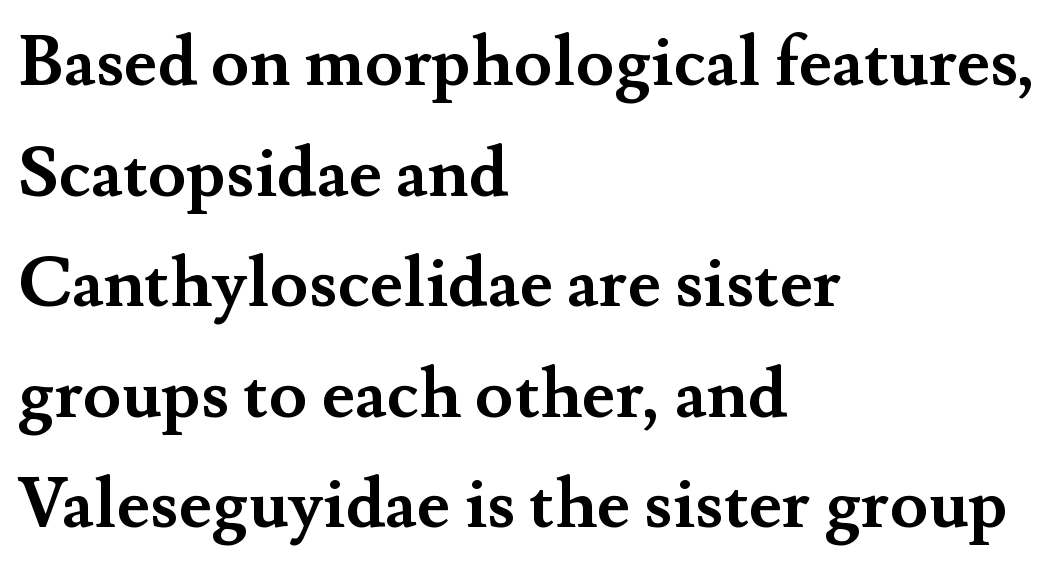
The image shows 70 px semibold serif type, upright; set left-aligned, normal line spacing (1.58x), normal letter spacing, not underlined; medium stroke contrast and a small x-height.
